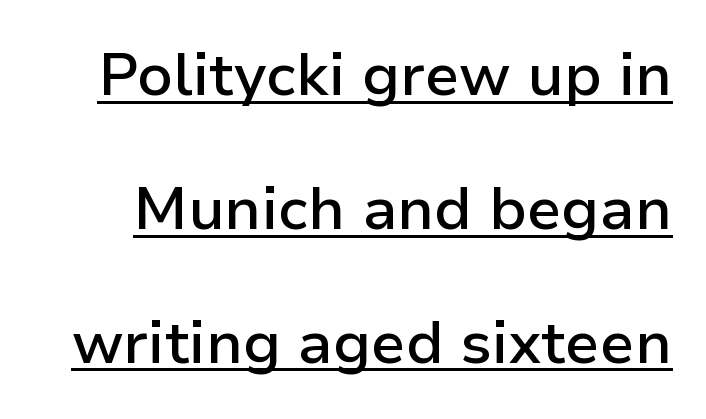
The rendering uses natural spacing where letterforms have individual widths. This rendering leaves character spacing at its baseline value. The sample has been set in demibold, a notch under bold. Notice how a bar underscores the lettering throughout. Check where the strokes stop: nothing finishes them off — pure sans. This sample uses an upright cut, with every glyph sitting square on the baseline.
